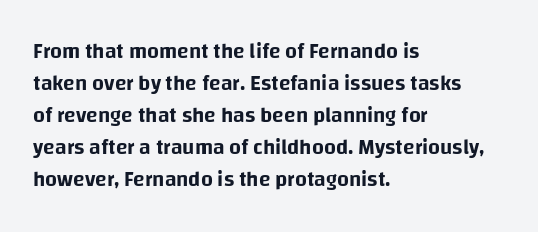
Q: Is the text italic (slanted)? A: No, it is upright.
Q: Is the text underlined? A: No.
Q: How is the paragraph aligned? A: Left-aligned.
Q: Is the spacing between letters normal or unusually wide? A: Normal.
Q: Is the spacing between lines tight, normal or loose? A: Normal.
